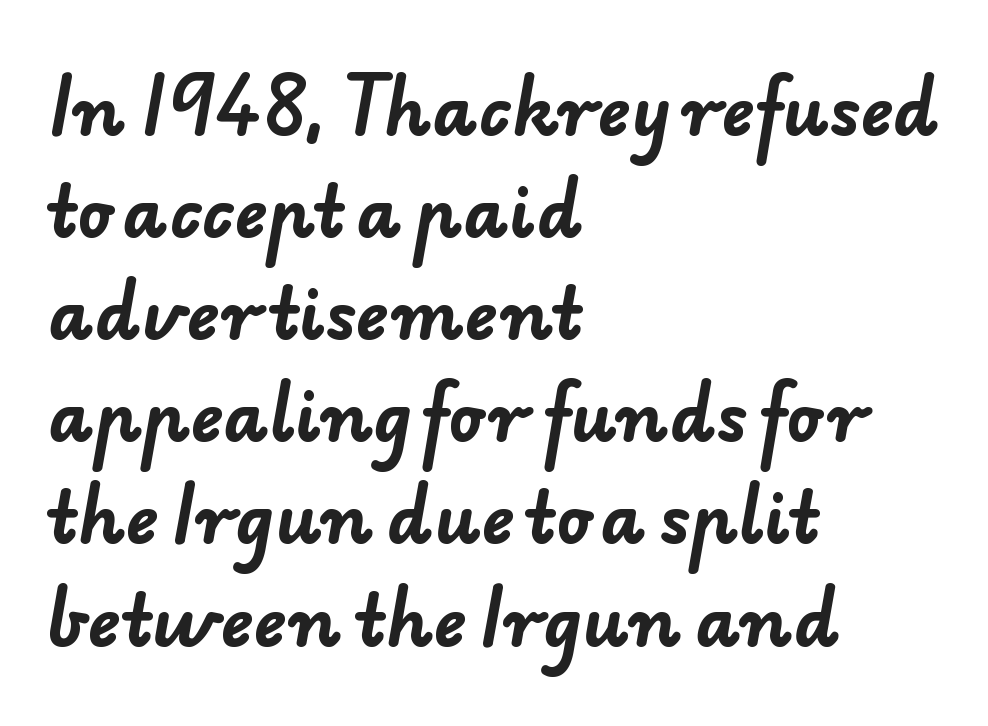
Q: Is the text bold? A: Yes.
Q: Is the typeface a serif or a sans-serif typeface? A: Sans-serif.
Q: Is the text underlined? A: No.
Q: How is the paragraph aligned? A: Left-aligned.
Q: Is the spacing between letters normal or unusually wide? A: Normal.
Q: Is the spacing between lines tight, normal or loose? A: Normal.
Q: Width (condensed, normal, or wide)? A: Normal.
Q: Stroke contrast? A: Low.
Q: x-height? A: Small.
Q: Monospaced? A: No.
